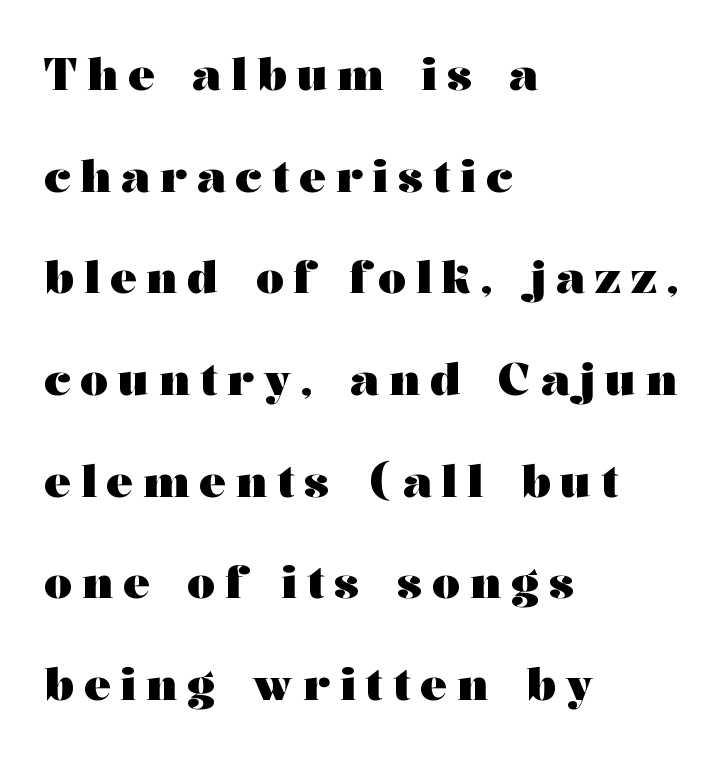
All the whitespace from short lines collects on the right. Character widths vary here, with narrow letters taking less room than wide ones. This block would shrink considerably if given ordinary leading; it's expanded now. Serif or sans? Serif — the stroke terminals have little feet.
